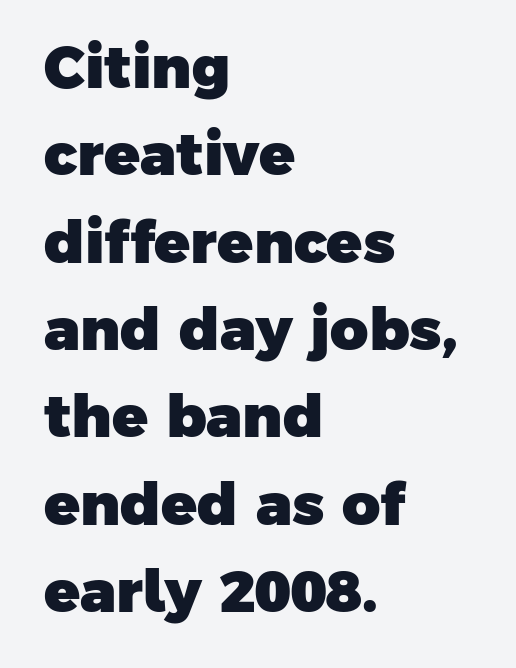
{"serif": "no", "bold": "yes", "weight": "heavy", "width": "normal", "stroke_contrast": "low", "x_height": "medium", "monospaced": "no", "underline": "no", "align": "left", "line_spacing": "normal", "line_spacing_ratio": 1.48, "letter_spacing": "normal", "letter_spacing_em": 0.0, "glyph_px": 59}
